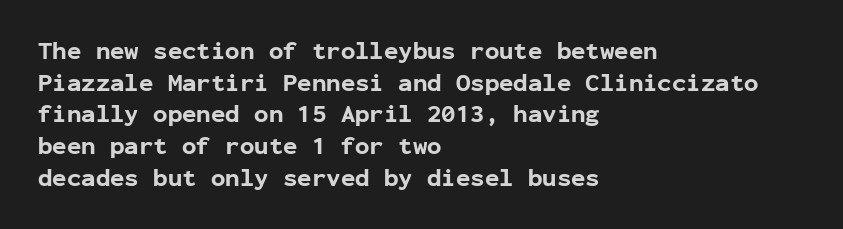
{"italic": "no", "bold": "yes", "underline": "no", "align": "left", "line_spacing": "normal", "line_spacing_ratio": 1.32, "letter_spacing": "normal", "letter_spacing_em": 0.0, "glyph_px": 24}
